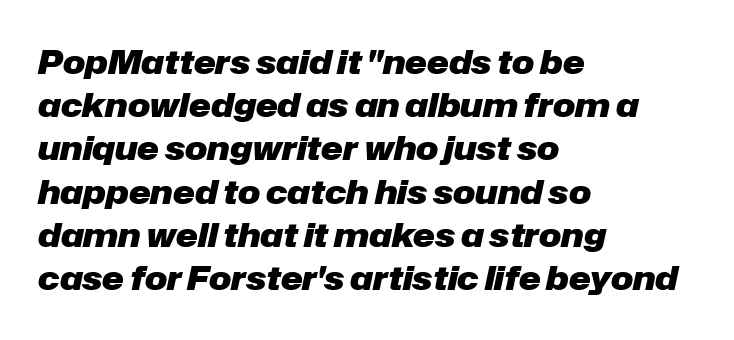
All the whitespace from short lines collects on the right. Underlining? Definitely not there. This sample uses an oblique cut, with every glyph tilted off the vertical. A typesetter would call this zero additional tracking.
